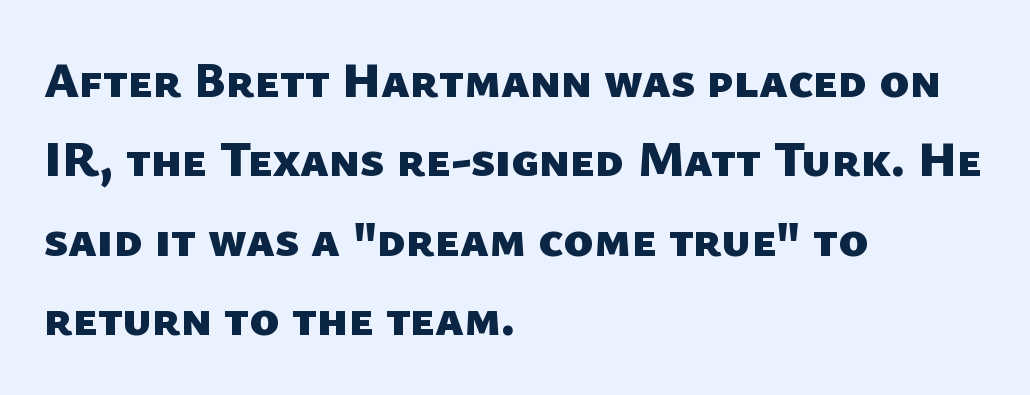
{"serif": "no", "bold": "yes", "weight": "heavy", "width": "normal", "stroke_contrast": "low", "x_height": "medium", "monospaced": "no", "underline": "no", "align": "left", "line_spacing": "normal", "line_spacing_ratio": 1.59, "letter_spacing": "normal", "letter_spacing_em": 0.0, "glyph_px": 50}
